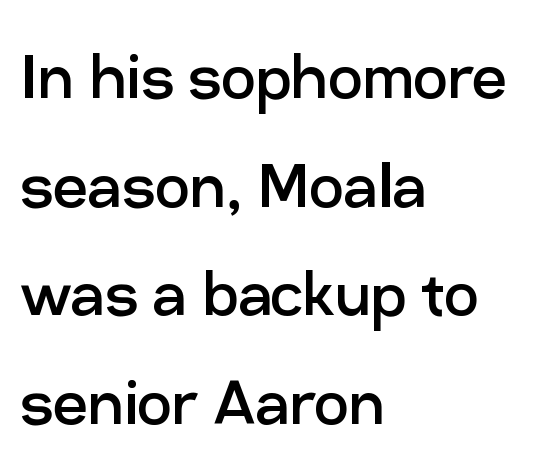
The image shows 77 px regular-weight sans-serif type, upright; set left-aligned, normal line spacing (1.41x), normal letter spacing, not underlined; low stroke contrast and a medium x-height.
